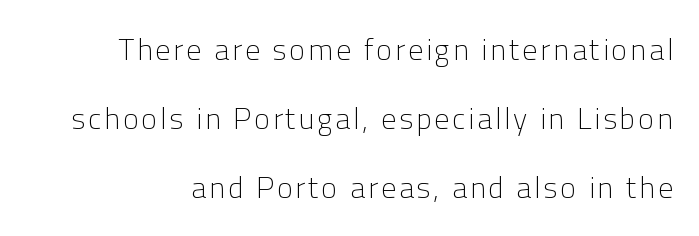
Loosely led — the rows are spread out. Caption: face not bold, strokes unweighted. Italic? Not at all — the glyphs are vertical. The space beneath each line is pristine and unruled. These lines are rendered in a variable-pitch font. Does the type have serifs? No, each stem ends abruptly.
